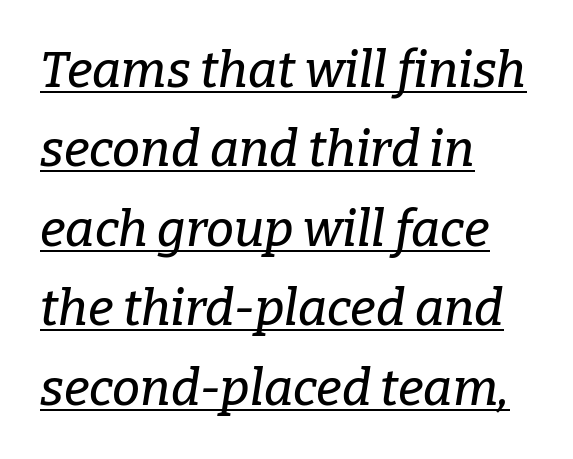
Q: Is the text italic (slanted)? A: Yes, it leans right by about 9 degrees.
Q: Is the typeface a serif or a sans-serif typeface? A: Serif.
Q: Is the text underlined? A: Yes.
Q: How is the paragraph aligned? A: Left-aligned.
Q: Is the spacing between letters normal or unusually wide? A: Normal.
Q: Is the spacing between lines tight, normal or loose? A: Normal.
Q: Width (condensed, normal, or wide)? A: Normal.
Q: Stroke contrast? A: Low.
Q: x-height? A: Medium.
Q: Monospaced? A: No.
